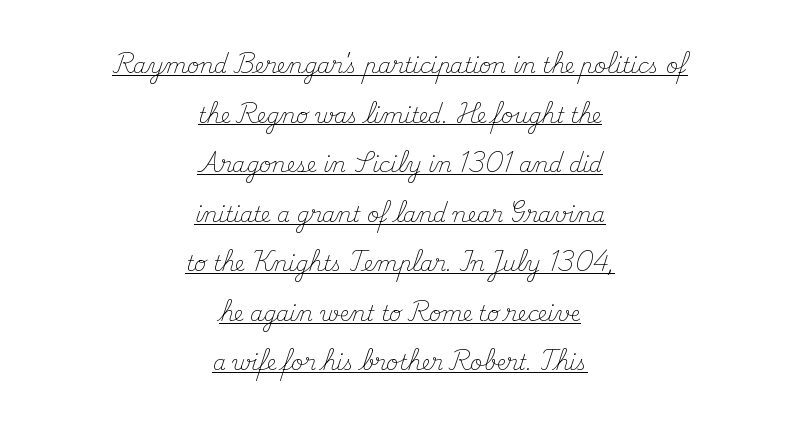
Q: Is the text bold? A: No.
Q: Is the text italic (slanted)? A: Yes.
Q: Is the text underlined? A: Yes.
Q: How is the paragraph aligned? A: Centered.
Q: Is the spacing between letters normal or unusually wide? A: Normal.
Q: Is the spacing between lines tight, normal or loose? A: Loose.
